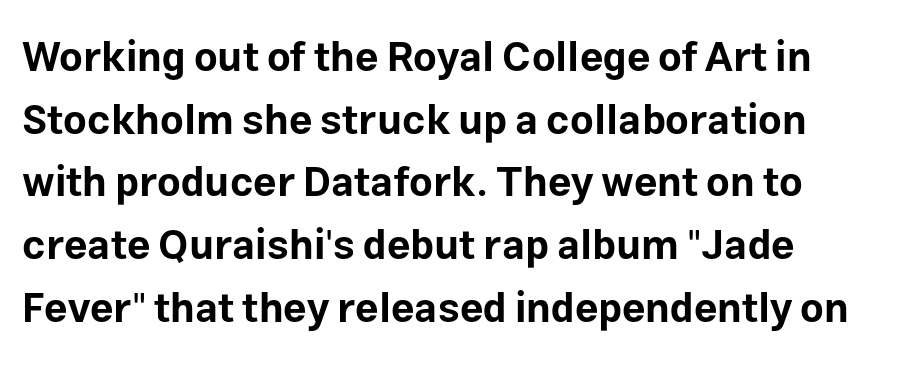
The image shows 41 px bold sans-serif type, upright; set left-aligned, normal line spacing (1.53x), normal letter spacing, not underlined; low stroke contrast and a medium x-height.
